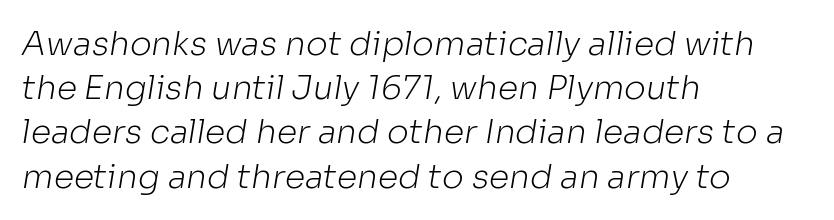
{"serif": "no", "bold": "no", "weight": "light", "width": "normal", "stroke_contrast": "low", "x_height": "medium", "monospaced": "no", "underline": "no", "align": "left", "line_spacing": "normal", "line_spacing_ratio": 1.34, "letter_spacing": "normal", "letter_spacing_em": 0.0, "glyph_px": 33}
